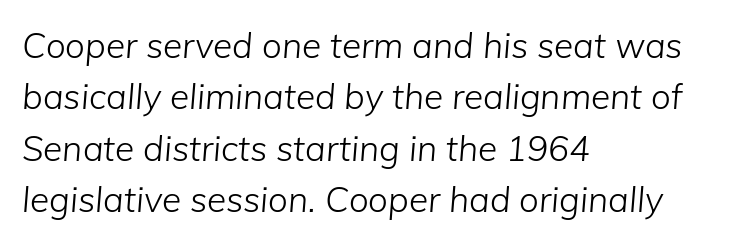
Q: Is the text bold? A: No.
Q: Is the text italic (slanted)? A: Yes, it leans right by about 5 degrees.
Q: Is the text underlined? A: No.
Q: How is the paragraph aligned? A: Left-aligned.
Q: Is the spacing between letters normal or unusually wide? A: Normal.
Q: Is the spacing between lines tight, normal or loose? A: Normal.
Q: Width (condensed, normal, or wide)? A: Normal.
Q: Stroke contrast? A: Low.
Q: x-height? A: Medium.
Q: Monospaced? A: No.
